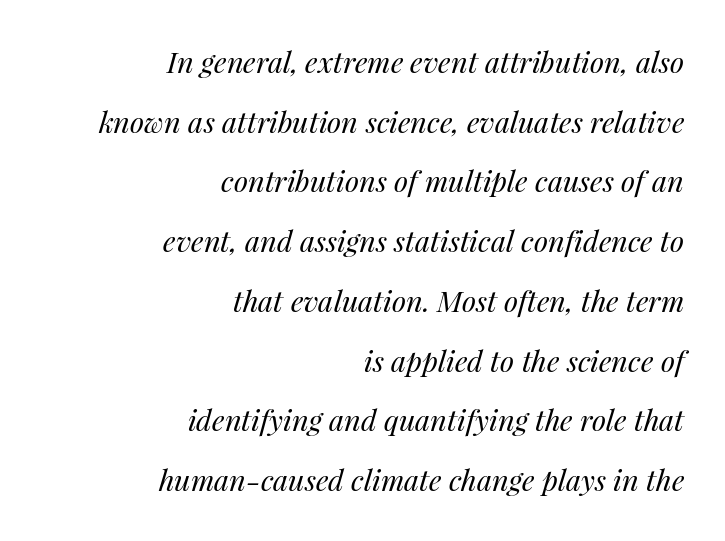
The image shows 29 px regular-weight type, italic (leaning right); set right-aligned, loose line spacing (2.06x), normal letter spacing, not underlined; medium stroke contrast and a medium x-height.
